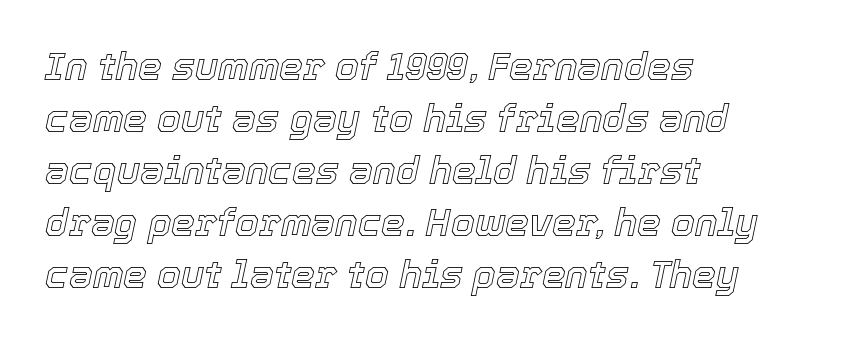
The image shows 38 px text type, italic (leaning right); set left-aligned, normal line spacing (1.37x), normal letter spacing, not underlined; a medium x-height.
